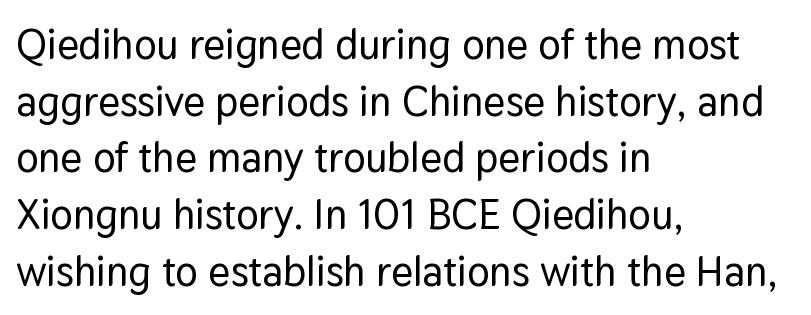
{"serif": "no", "italic": "no", "width": "normal", "stroke_contrast": "low", "x_height": "medium", "monospaced": "no", "underline": "no", "align": "left", "line_spacing": "normal", "line_spacing_ratio": 1.35, "letter_spacing": "normal", "letter_spacing_em": 0.0, "glyph_px": 42}
